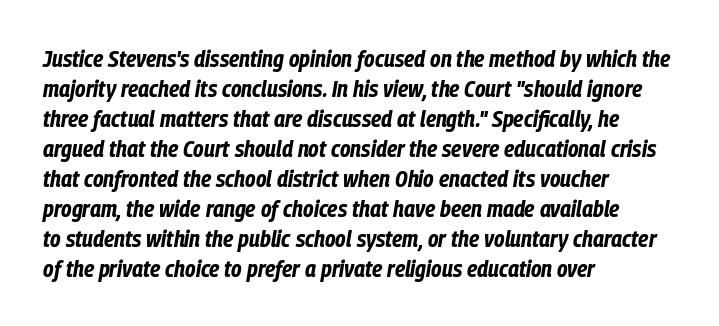
The image shows 24 px bold type, italic (leaning right); set left-aligned, normal line spacing (1.25x), normal letter spacing, not underlined.
